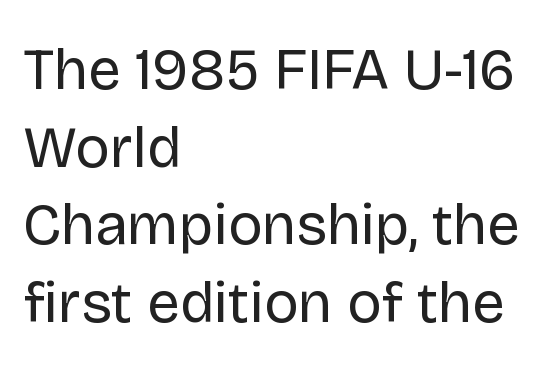
The image shows 58 px regular-weight sans-serif type, upright; set left-aligned, normal line spacing (1.34x), normal letter spacing, not underlined; low stroke contrast and a large x-height.
